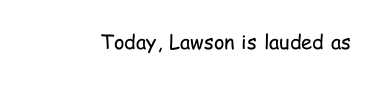
{"italic": "no", "bold": "no", "underline": "no", "letter_spacing": "normal", "letter_spacing_em": 0.0, "glyph_px": 20}
